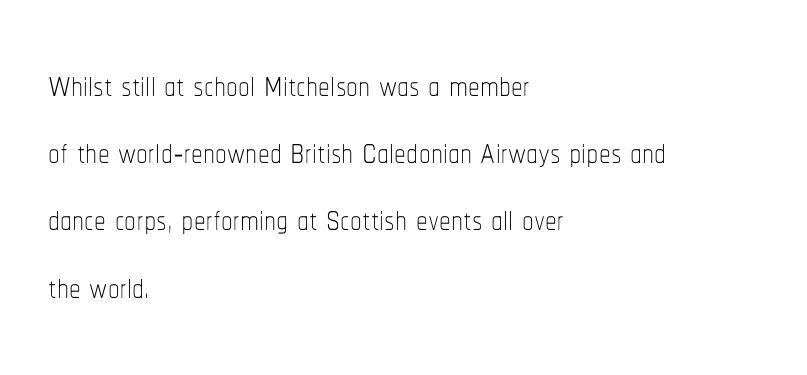
Q: Is the text bold? A: No.
Q: Is the text italic (slanted)? A: No, it is upright.
Q: Is the text underlined? A: No.
Q: How is the paragraph aligned? A: Left-aligned.
Q: Is the spacing between letters normal or unusually wide? A: Normal.
Q: Is the spacing between lines tight, normal or loose? A: Normal.
Q: Width (condensed, normal, or wide)? A: Condensed.
Q: Stroke contrast? A: Low.
Q: x-height? A: Medium.
Q: Monospaced? A: No.
